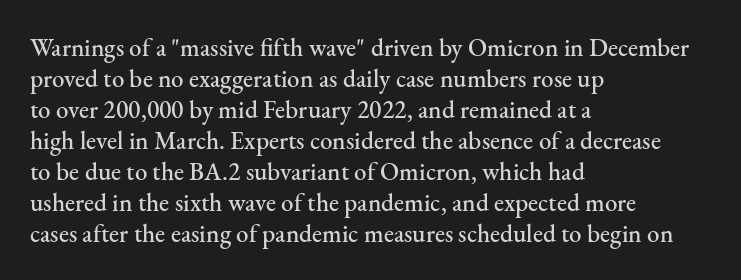
Clear beneath every line of the passage. Is the block centered? No — it sits flush against the left margin. Observe the ordinary spacing: letters are neighbours, not strangers. The letters stand upright; this is a roman face.
